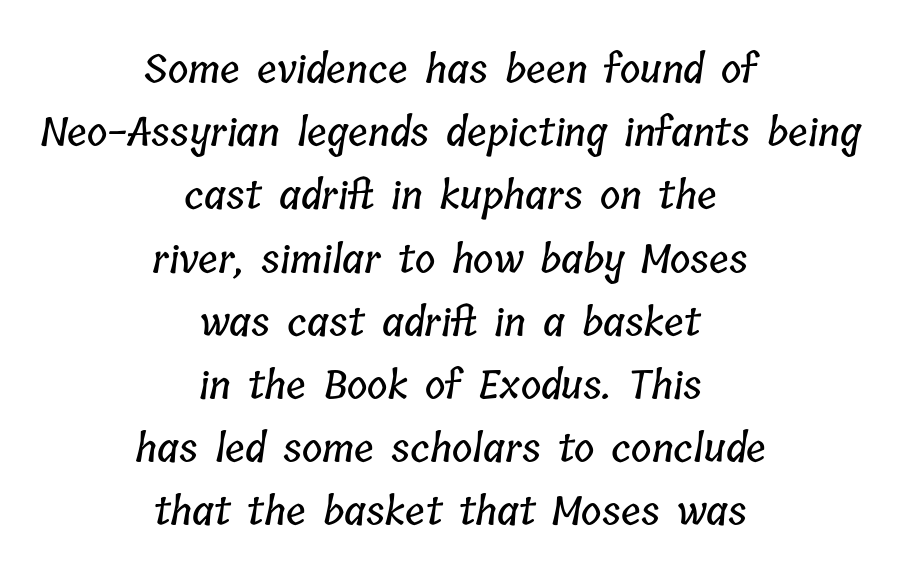
{"width": "condensed", "stroke_contrast": "low", "x_height": "medium", "monospaced": "no", "underline": "no", "align": "center", "line_spacing": "normal", "line_spacing_ratio": 1.62, "letter_spacing": "normal", "letter_spacing_em": 0.0, "glyph_px": 39}
